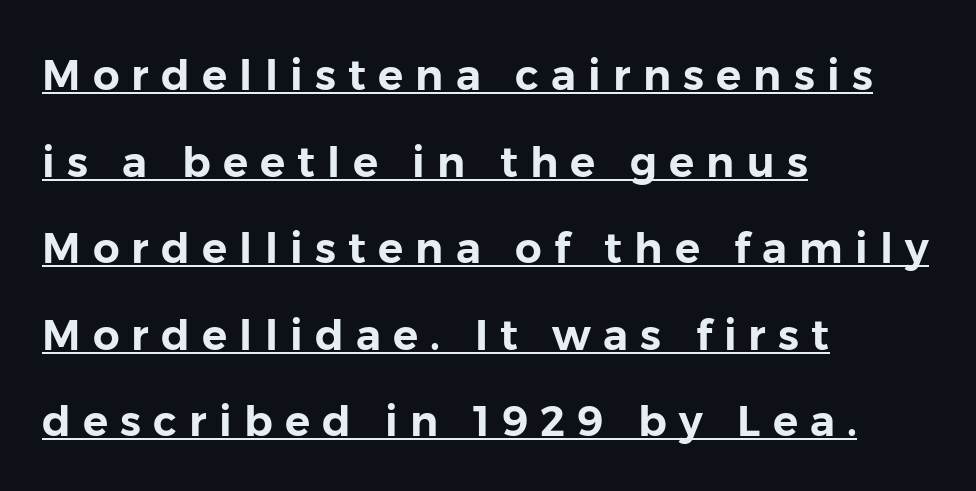
The image shows 42 px sans-serif type, upright; set left-aligned, loose line spacing (2.06x), unusually wide letter spacing (+0.29 em), underlined; low stroke contrast and a medium x-height.
